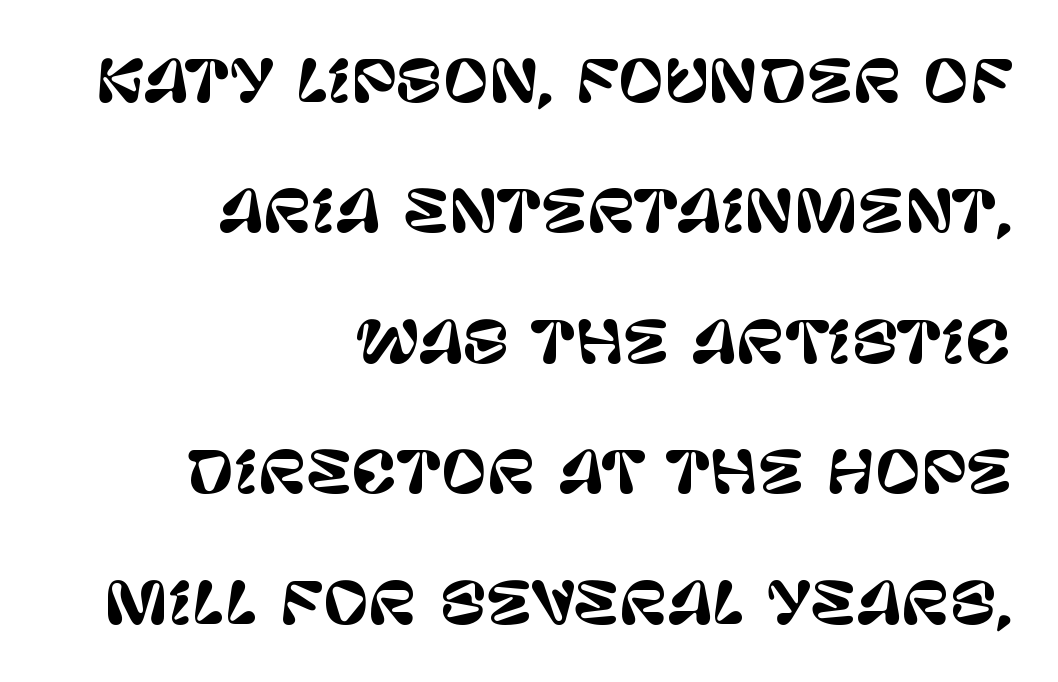
The image shows 56 px sans-serif type; set right-aligned, loose line spacing (2.33x), normal letter spacing, not underlined; low stroke contrast and a large x-height.
